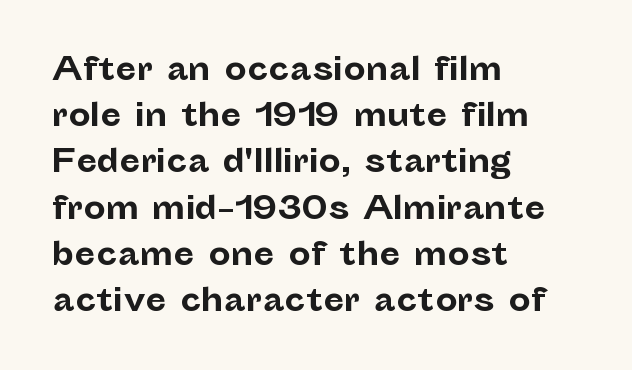
A typesetter would call this leading conventional body-copy spacing. Underline: absent. Reading down the block, your eye returns to a fixed left position each line. Serif or sans? Sans — the stroke terminals are bare. Looks like regular typesetting: each glyph gets only the width it needs. The letters stand straight up with perfectly vertical stems.
